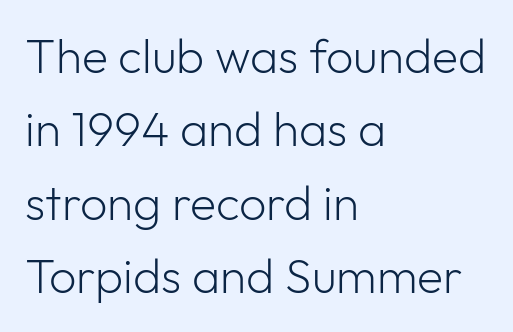
Q: Is the text bold? A: No.
Q: Is the text italic (slanted)? A: No, it is upright.
Q: Is the typeface a serif or a sans-serif typeface? A: Sans-serif.
Q: Is the text underlined? A: No.
Q: How is the paragraph aligned? A: Left-aligned.
Q: Is the spacing between letters normal or unusually wide? A: Normal.
Q: Is the spacing between lines tight, normal or loose? A: Normal.
Q: Width (condensed, normal, or wide)? A: Normal.
Q: Stroke contrast? A: Low.
Q: x-height? A: Medium.
Q: Monospaced? A: No.
